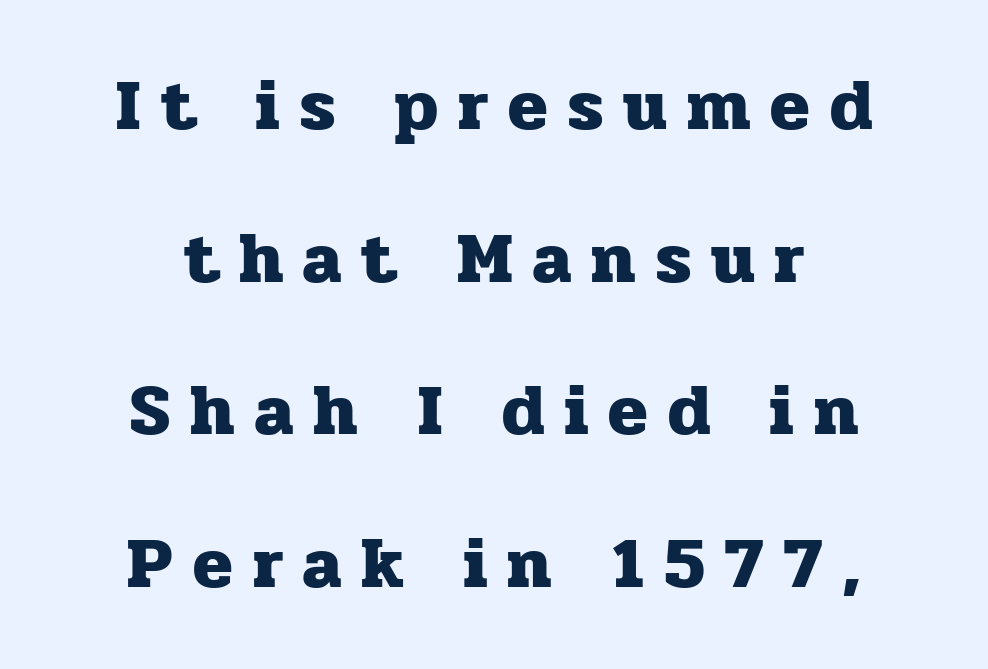
The image shows 72 px heavy serif type, upright; set centered, loose line spacing (2.12x), unusually wide letter spacing (+0.28 em), not underlined; low stroke contrast and a medium x-height.
